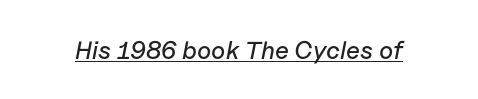
The image shows 25 px text type, italic (leaning right); set normal letter spacing, underlined.
